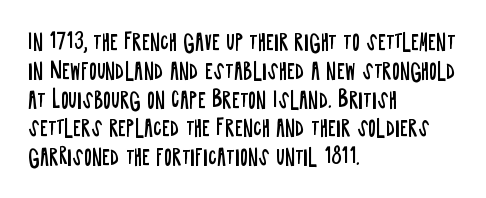
The image shows 21 px text type, upright; set left-aligned, normal line spacing (1.37x), normal letter spacing, not underlined.
